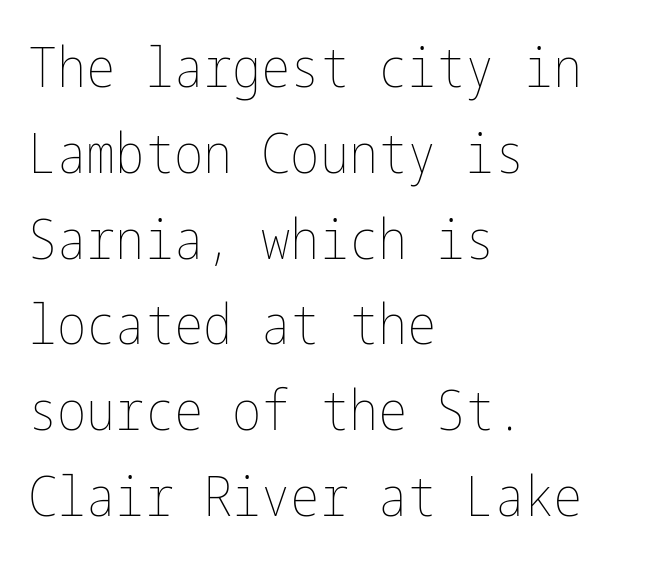
Glyph-to-glyph distance matches everyday printed text. One-word summary of the alignment: left. Posture: vertical. The specimen omits any rule beneath the text block's lines. What's the leading like? Ordinary, nothing unusual.
